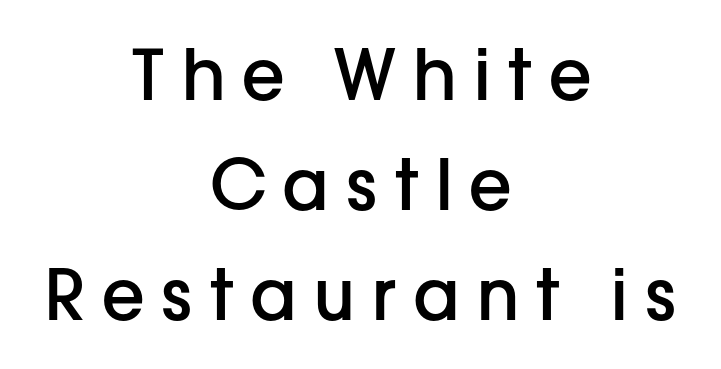
The lines are quadded center. What stands out about the letter spacing? Its width — letters are far apart. A clean baseline with only descenders dipping below it. A roman cut, with each character standing at attention. Are there feet on the stems? There aren't — it's a sans.
